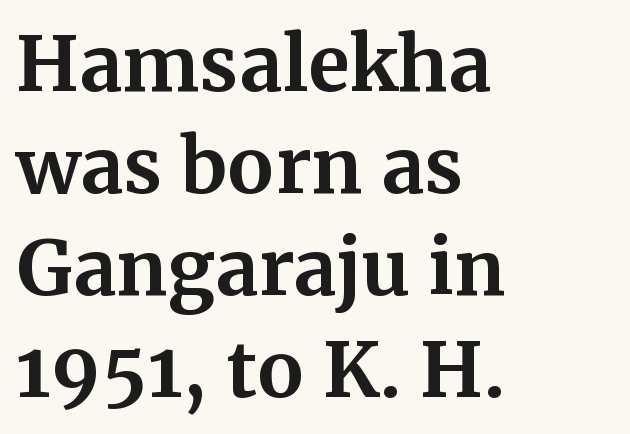
{"serif": "yes", "italic": "no", "bold": "yes", "weight": "bold", "width": "normal", "stroke_contrast": "medium", "x_height": "medium", "monospaced": "no", "underline": "no", "align": "left", "line_spacing": "normal", "line_spacing_ratio": 1.34, "letter_spacing": "normal", "letter_spacing_em": 0.0, "glyph_px": 76}
